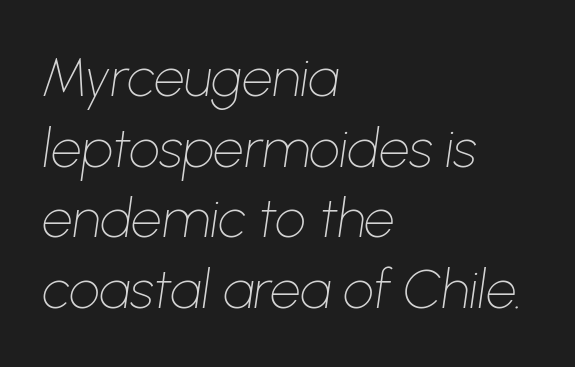
Q: Is the text bold? A: No.
Q: Is the text italic (slanted)? A: Yes, it leans right by about 8 degrees.
Q: Is the text underlined? A: No.
Q: How is the paragraph aligned? A: Left-aligned.
Q: Is the spacing between letters normal or unusually wide? A: Normal.
Q: Is the spacing between lines tight, normal or loose? A: Normal.
Q: Width (condensed, normal, or wide)? A: Normal.
Q: Stroke contrast? A: Low.
Q: x-height? A: Medium.
Q: Monospaced? A: No.
